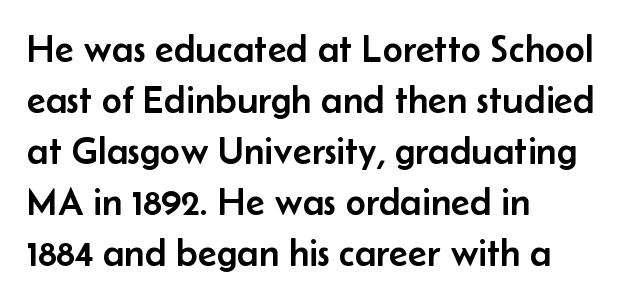
The image shows 39 px sans-serif type, upright; set left-aligned, normal line spacing (1.31x), normal letter spacing, not underlined; low stroke contrast and a small x-height.
